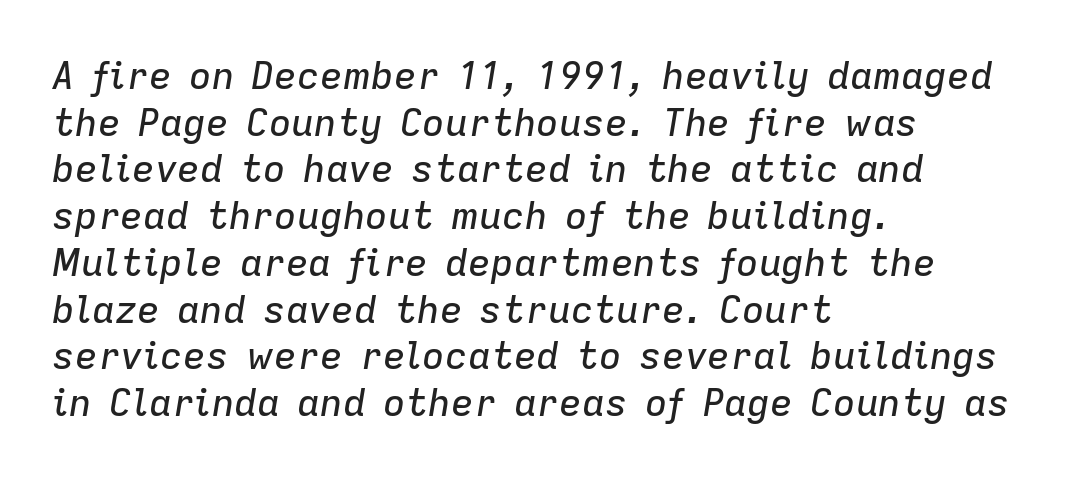
{"italic": "yes", "lean": "right", "slant_degrees": 9, "width": "normal", "stroke_contrast": "low", "x_height": "medium", "monospaced": "no", "underline": "no", "align": "left", "line_spacing_ratio": 1.23, "letter_spacing": "normal", "letter_spacing_em": 0.0, "glyph_px": 38}
